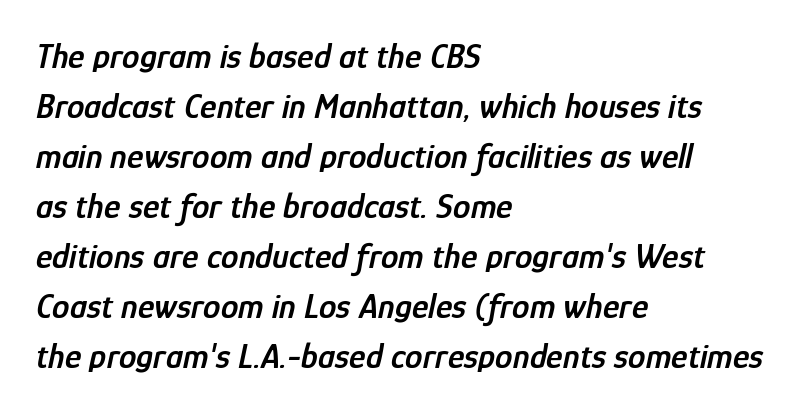
{"italic": "yes", "lean": "right", "slant_degrees": 12, "bold": "semi", "weight": "semibold", "width": "condensed", "stroke_contrast": "low", "x_height": "medium", "monospaced": "no", "underline": "no", "align": "left", "line_spacing": "normal", "line_spacing_ratio": 1.43, "letter_spacing": "normal", "letter_spacing_em": 0.0, "glyph_px": 35}
